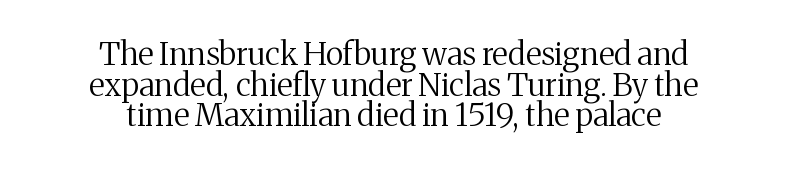
Here the designer chose a conventional face with non-uniform glyph widths. The designer went with a serif here, giving each stem small feet. The horizontal fit of the characters is conventional and even. Weight: not bold — regular or lighter. Every character sits straight up, as roman type does.
